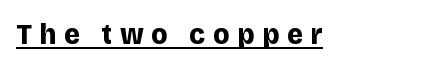
Q: Is the text bold? A: Yes.
Q: Is the text italic (slanted)? A: No, it is upright.
Q: Is the typeface a serif or a sans-serif typeface? A: Sans-serif.
Q: Is the text underlined? A: Yes.
Q: Is the spacing between letters normal or unusually wide? A: Unusually wide.
Q: Width (condensed, normal, or wide)? A: Normal.
Q: Stroke contrast? A: Low.
Q: x-height? A: Large.
Q: Monospaced? A: No.
